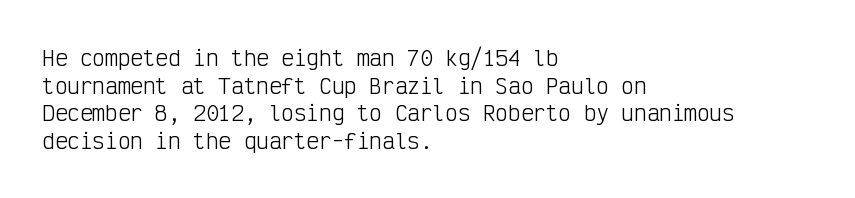
Every stem runs plumb, perpendicular to the baseline. Leftover space on each line is placed entirely after the last word. Check the space under the baseline: it is left empty. This reads as an unemphasized weight, regular at the heaviest. Caption: standard tracking, unaltered.
